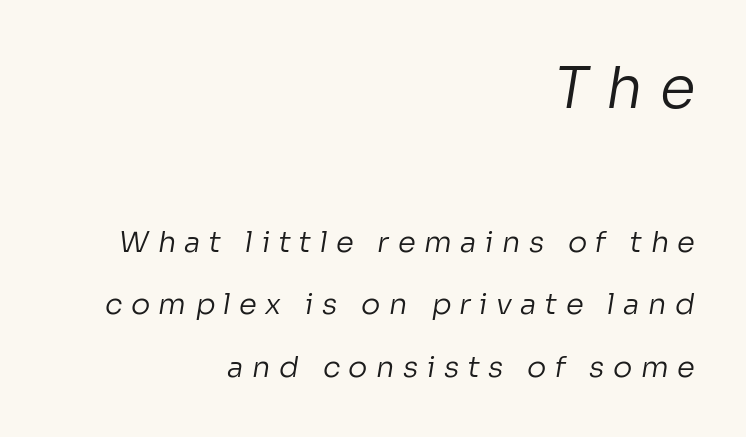
Q: Is the text bold? A: No.
Q: Is the typeface a serif or a sans-serif typeface? A: Sans-serif.
Q: Is the text underlined? A: No.
Q: How is the paragraph aligned? A: Right-aligned.
Q: Is the spacing between letters normal or unusually wide? A: Unusually wide.
Q: Is the spacing between lines tight, normal or loose? A: Loose.
Q: Which block of text is set in a larger size, the first (top) or the second (bottom)? A: The first (top) one.
Q: Width (condensed, normal, or wide)? A: Normal.
Q: Stroke contrast? A: Low.
Q: x-height? A: Medium.
Q: Monospaced? A: No.
